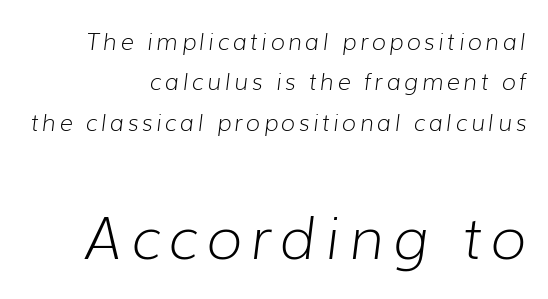
The paragraph shown leans on its right margin. Varying glyph widths throughout — classic text-font behaviour. Stems here are at most as thick as an everyday book face. When letters slant like this, we call the style italic.
